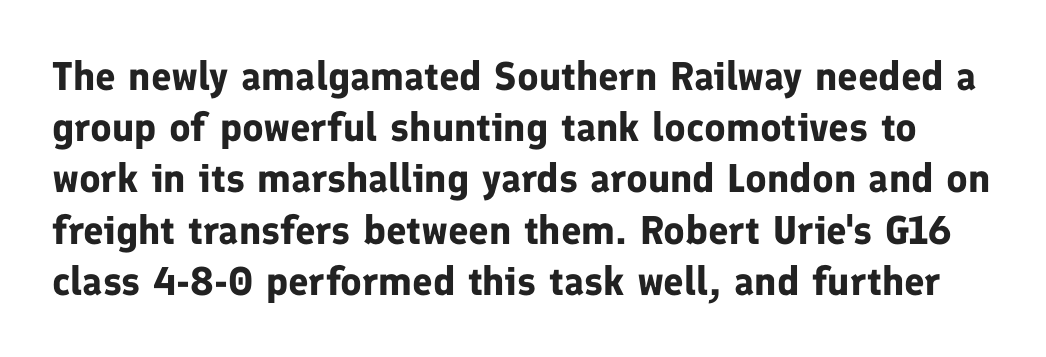
{"serif": "no", "italic": "no", "bold": "yes", "weight": "bold", "width": "normal", "stroke_contrast": "low", "x_height": "medium", "monospaced": "no", "underline": "no", "line_spacing": "normal", "line_spacing_ratio": 1.28, "letter_spacing": "normal", "letter_spacing_em": 0.0, "glyph_px": 40}
